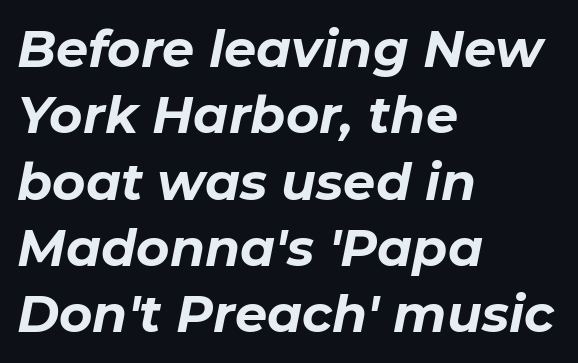
{"italic": "yes", "lean": "right", "slant_degrees": 11, "bold": "yes", "weight": "bold", "width": "normal", "stroke_contrast": "low", "x_height": "medium", "monospaced": "no", "underline": "no", "align": "left", "line_spacing": "normal", "line_spacing_ratio": 1.3, "letter_spacing": "normal", "letter_spacing_em": 0.0, "glyph_px": 51}
